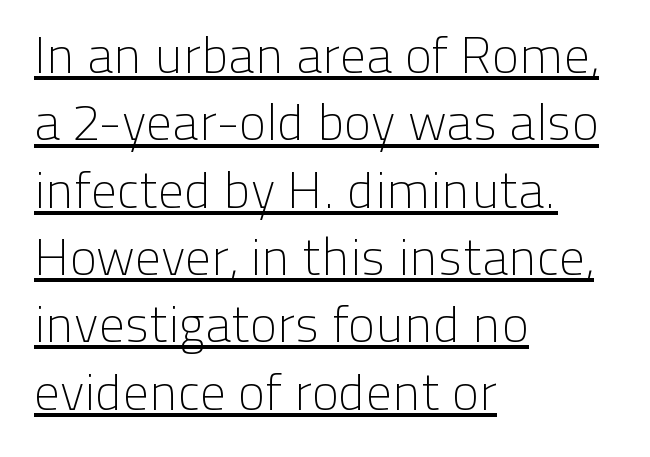
Q: Is the text bold? A: No.
Q: Is the text italic (slanted)? A: No, it is upright.
Q: Is the typeface a serif or a sans-serif typeface? A: Sans-serif.
Q: Is the text underlined? A: Yes.
Q: How is the paragraph aligned? A: Left-aligned.
Q: Is the spacing between letters normal or unusually wide? A: Normal.
Q: Is the spacing between lines tight, normal or loose? A: Normal.
Q: Width (condensed, normal, or wide)? A: Normal.
Q: Stroke contrast? A: Low.
Q: x-height? A: Medium.
Q: Monospaced? A: No.
